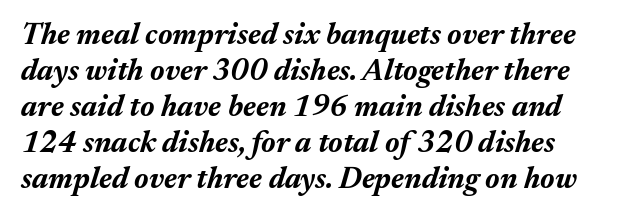
The image shows 30 px bold type, italic (leaning right); set line spacing 1.2x, normal letter spacing, not underlined; medium stroke contrast and a medium x-height.
